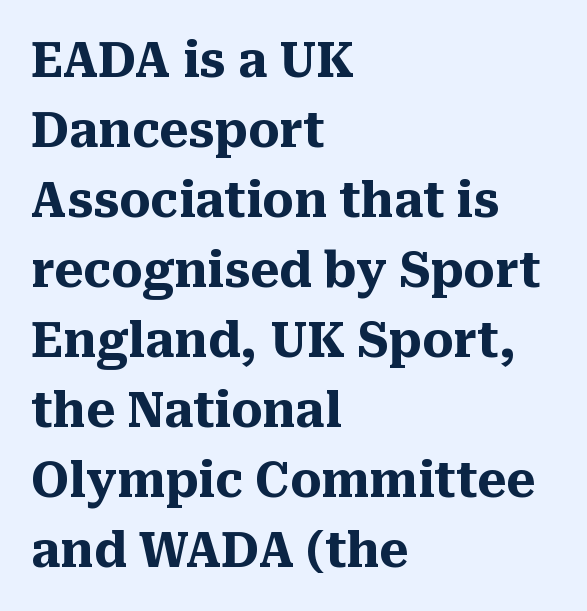
Q: Is the text bold? A: Yes.
Q: Is the text italic (slanted)? A: No, it is upright.
Q: Is the typeface a serif or a sans-serif typeface? A: Serif.
Q: Is the text underlined? A: No.
Q: How is the paragraph aligned? A: Left-aligned.
Q: Is the spacing between letters normal or unusually wide? A: Normal.
Q: Is the spacing between lines tight, normal or loose? A: Normal.
Q: Width (condensed, normal, or wide)? A: Normal.
Q: Stroke contrast? A: Medium.
Q: x-height? A: Medium.
Q: Monospaced? A: No.
